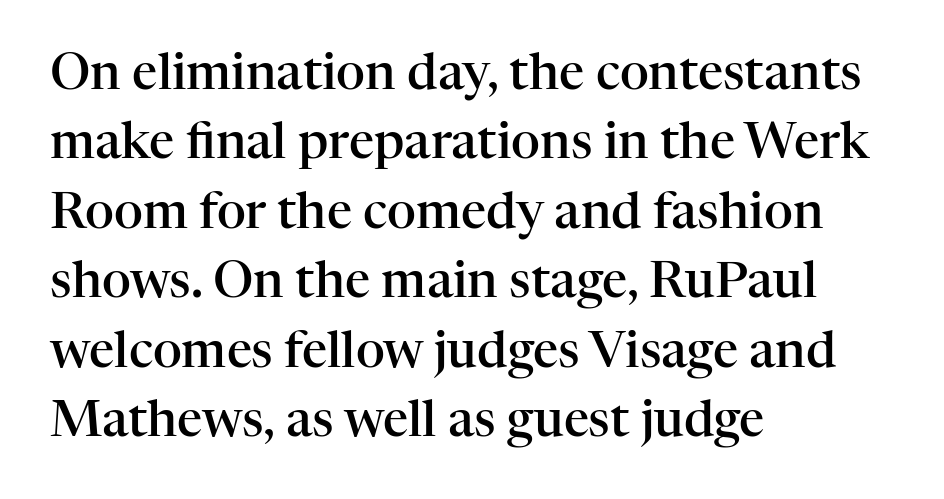
{"serif": "yes", "italic": "no", "bold": "semi", "weight": "semibold", "width": "normal", "stroke_contrast": "high", "x_height": "medium", "monospaced": "no", "underline": "no", "align": "left", "line_spacing": "normal", "line_spacing_ratio": 1.39, "letter_spacing": "normal", "letter_spacing_em": 0.0, "glyph_px": 50}
